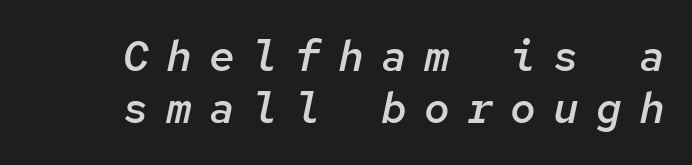
Visually the block forms a straight wall on the right and a jagged coastline on the left. Students, note that the glyphs here are deliberately spaced far apart. The typography opts for an oblique posture over an upright one. The string is rendered with underlining switched off.
